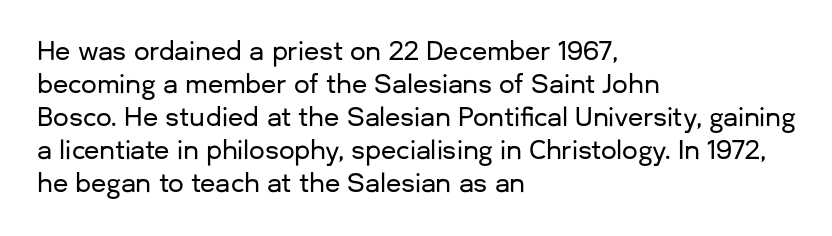
The image shows 25 px text type, upright; set left-aligned, normal line spacing (1.32x), normal letter spacing, not underlined.
